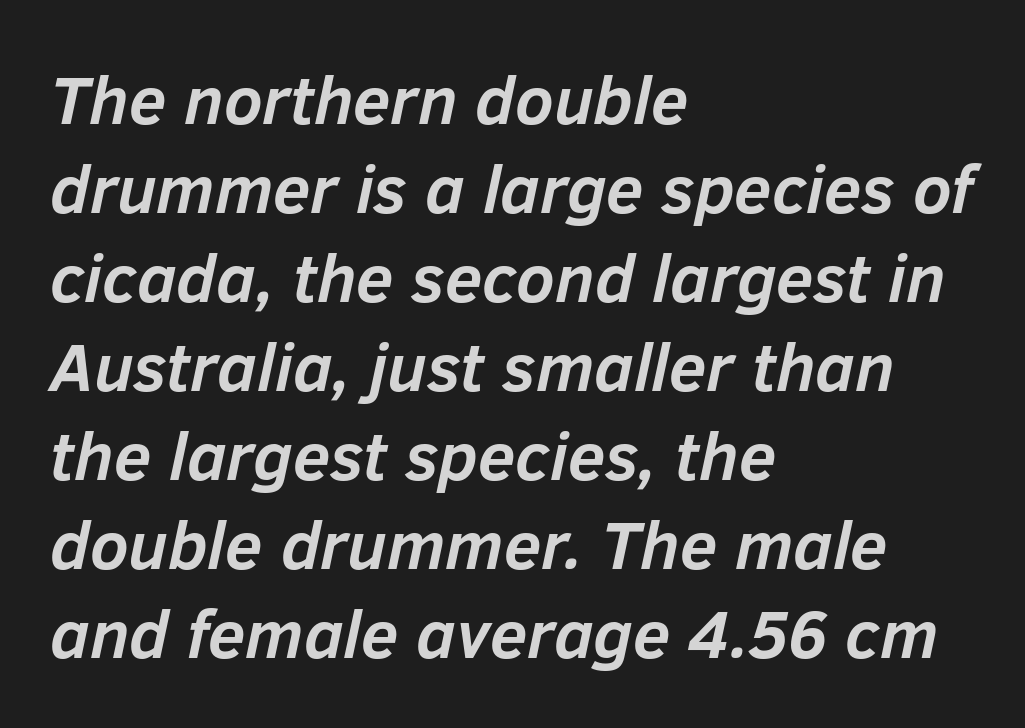
The glyphs look as if they've been sheared to an angle. Every row of glyphs begins at an identical x-position on the left. Baseline-to-baseline distance is the conventional proportion of letter height. Character widths vary here, with narrow letters taking less room than wide ones. You could call the tracking neutral — neither tight nor loose. Lines of text with bare space underneath.
